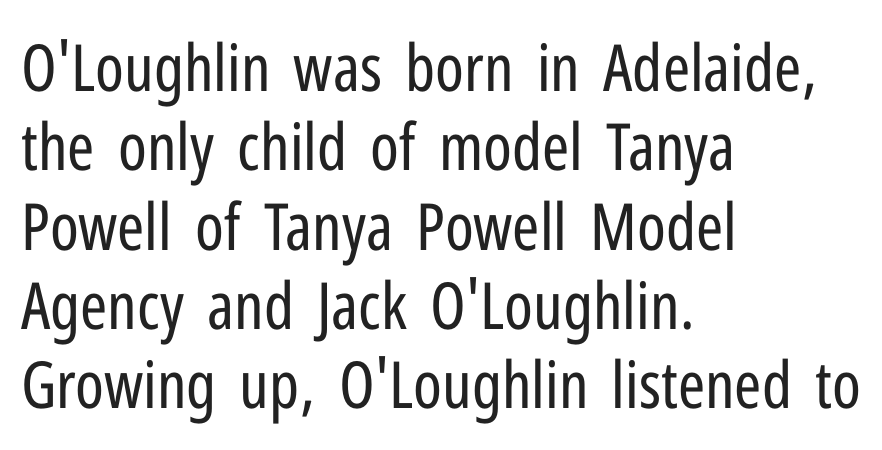
Q: Is the text bold? A: No.
Q: Is the text italic (slanted)? A: No, it is upright.
Q: Is the typeface a serif or a sans-serif typeface? A: Sans-serif.
Q: Is the text underlined? A: No.
Q: How is the paragraph aligned? A: Left-aligned.
Q: Is the spacing between letters normal or unusually wide? A: Normal.
Q: Width (condensed, normal, or wide)? A: Condensed.
Q: Stroke contrast? A: Low.
Q: x-height? A: Medium.
Q: Monospaced? A: No.
